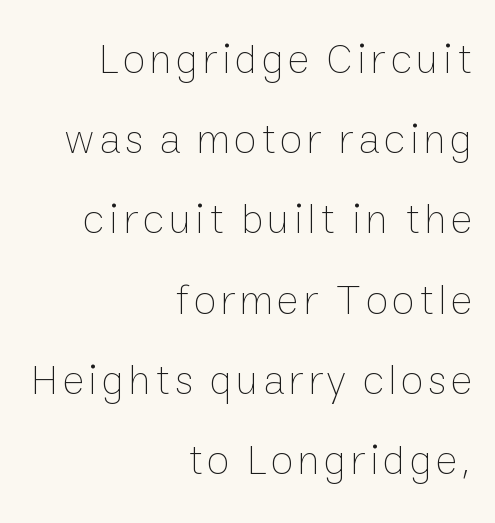
The image shows 42 px thin type, upright; set right-aligned, loose line spacing (1.91x), not underlined; low stroke contrast and a medium x-height.
